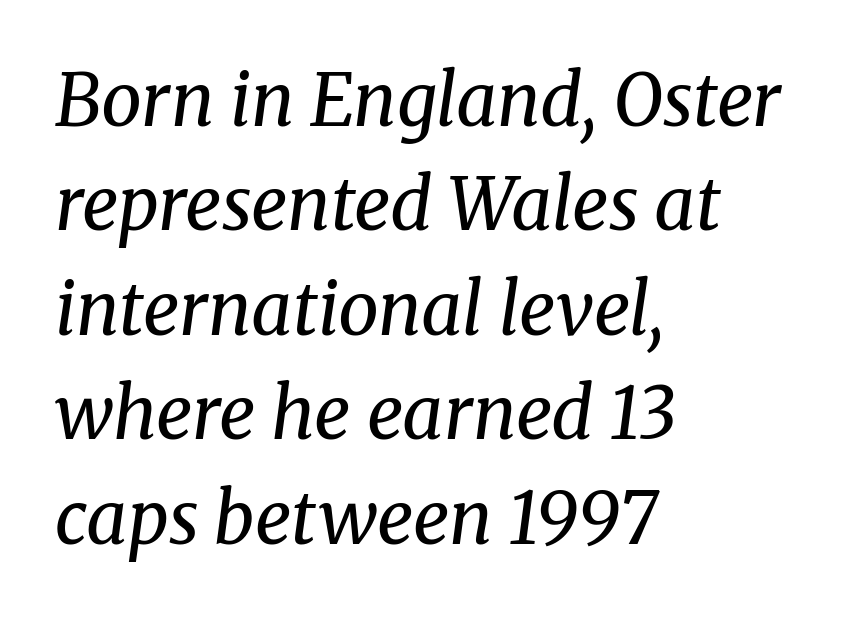
{"serif": "yes", "italic": "yes", "lean": "right", "slant_degrees": 8, "bold": "no", "weight": "regular", "width": "normal", "stroke_contrast": "medium", "x_height": "medium", "monospaced": "no", "underline": "no", "align": "left", "line_spacing": "normal", "line_spacing_ratio": 1.45, "letter_spacing": "normal", "letter_spacing_em": 0.0, "glyph_px": 72}
